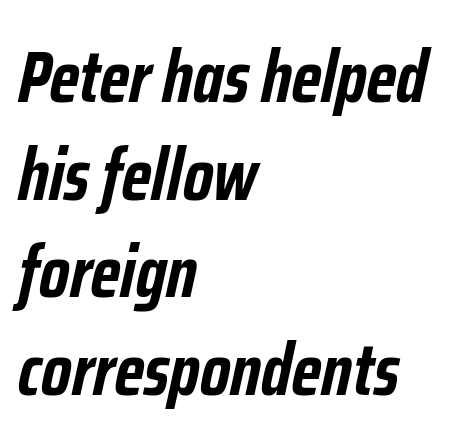
Q: Is the text bold? A: Yes.
Q: Is the text italic (slanted)? A: Yes, it leans right by about 12 degrees.
Q: Is the text underlined? A: No.
Q: How is the paragraph aligned? A: Left-aligned.
Q: Is the spacing between letters normal or unusually wide? A: Normal.
Q: Is the spacing between lines tight, normal or loose? A: Normal.
Q: Width (condensed, normal, or wide)? A: Condensed.
Q: Stroke contrast? A: Low.
Q: x-height? A: Medium.
Q: Monospaced? A: No.
